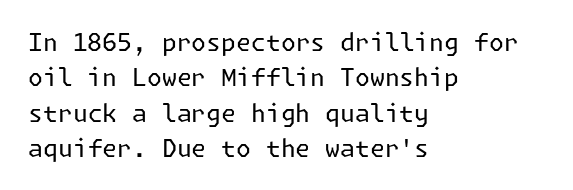
Q: Is the text bold? A: No.
Q: Is the text italic (slanted)? A: No, it is upright.
Q: Is the text underlined? A: No.
Q: How is the paragraph aligned? A: Left-aligned.
Q: Is the spacing between letters normal or unusually wide? A: Normal.
Q: Is the spacing between lines tight, normal or loose? A: Normal.
